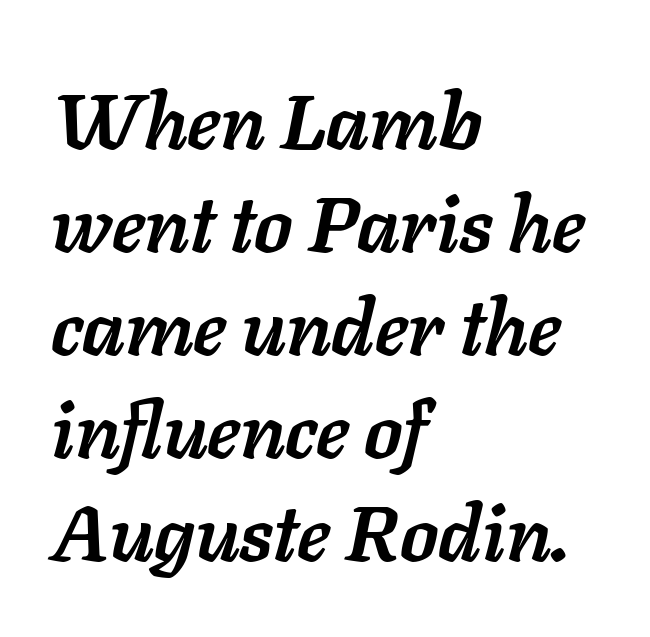
The lines in this sample share a left origin and differ only in where they stop. Anything drawn beneath the words? Only blank space. The rows are spaced the way most documents space them. The rendering uses a bold face; every stroke is thick and dark. Yep, that's italic — everything's leaning. Between one letter and the next there's only the usual sliver of space.
